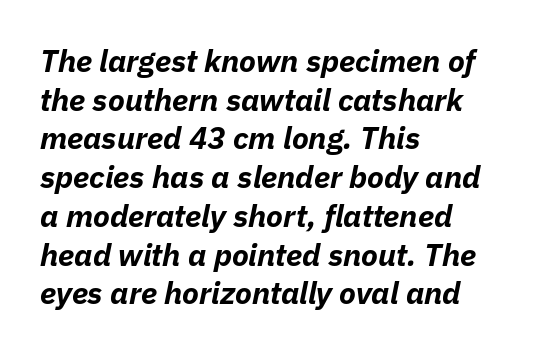
Q: Is the text bold? A: Yes.
Q: Is the text italic (slanted)? A: Yes, it leans right by about 11 degrees.
Q: Is the text underlined? A: No.
Q: How is the paragraph aligned? A: Left-aligned.
Q: Is the spacing between letters normal or unusually wide? A: Normal.
Q: Is the spacing between lines tight, normal or loose? A: Normal.
Q: Width (condensed, normal, or wide)? A: Normal.
Q: Stroke contrast? A: Low.
Q: x-height? A: Medium.
Q: Monospaced? A: No.
